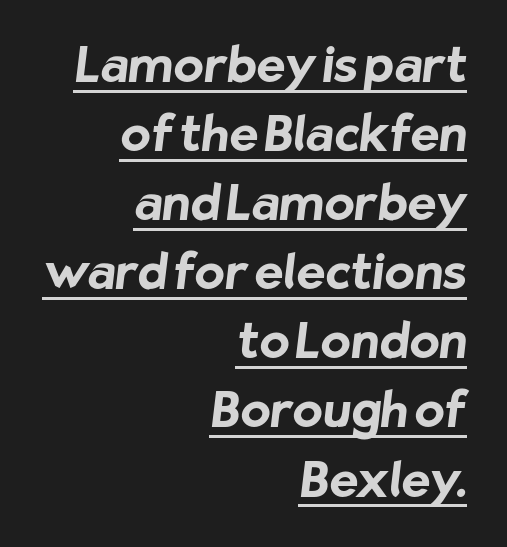
{"serif": "no", "bold": "yes", "weight": "bold", "width": "normal", "stroke_contrast": "low", "x_height": "medium", "monospaced": "no", "underline": "yes", "align": "right", "line_spacing": "normal", "line_spacing_ratio": 1.41, "letter_spacing": "normal", "letter_spacing_em": 0.0, "glyph_px": 49}
